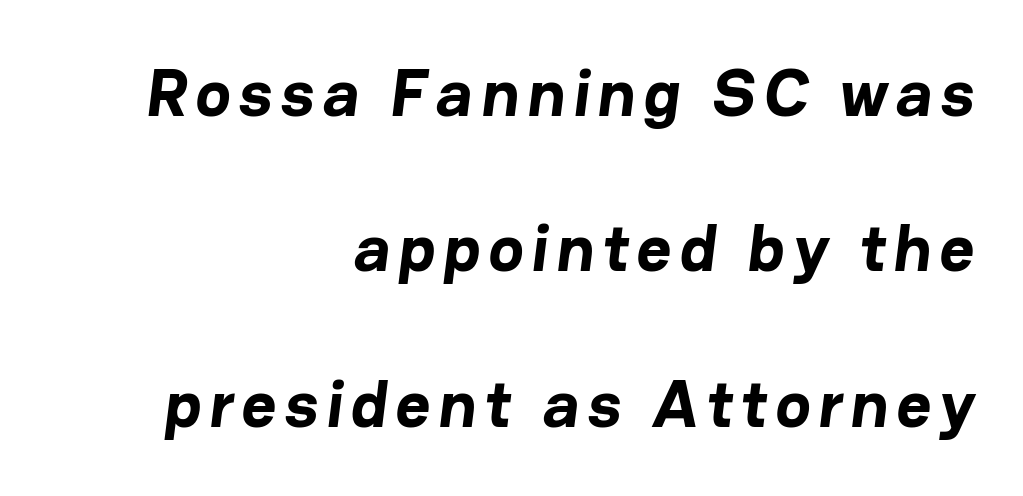
{"serif": "no", "bold": "yes", "weight": "bold", "width": "normal", "stroke_contrast": "low", "x_height": "medium", "monospaced": "no", "underline": "no", "align": "right", "line_spacing": "loose", "line_spacing_ratio": 2.32, "glyph_px": 67}
